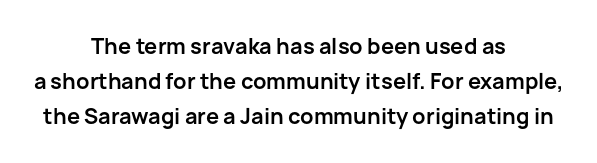
The typography opts for an upright posture over an oblique one. Observe the ordinary spacing: letters are neighbours, not strangers. Has an underline been added? It has not. In CSS terms this would be text-align: center. The font is running at its bold setting.
